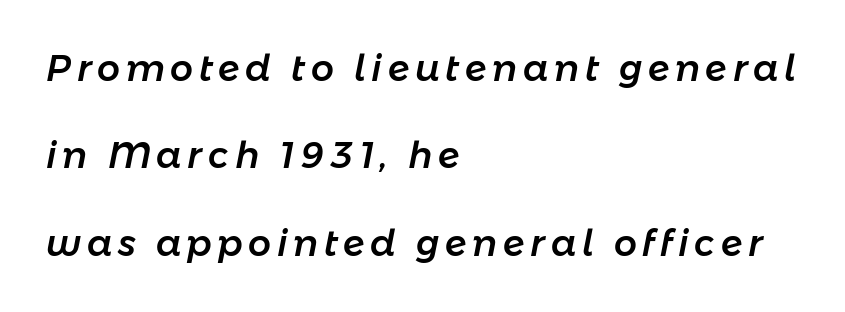
Q: Is the text italic (slanted)? A: Yes, it leans right by about 11 degrees.
Q: Is the text underlined? A: No.
Q: How is the paragraph aligned? A: Left-aligned.
Q: Is the spacing between lines tight, normal or loose? A: Loose.
Q: Width (condensed, normal, or wide)? A: Normal.
Q: Stroke contrast? A: Low.
Q: x-height? A: Medium.
Q: Monospaced? A: No.
